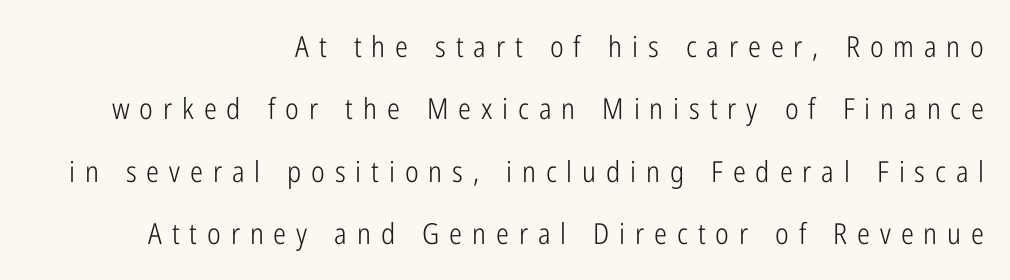
{"serif": "no", "italic": "no", "bold": "no", "weight": "light", "width": "condensed", "stroke_contrast": "low", "x_height": "medium", "monospaced": "no", "underline": "no", "align": "right", "line_spacing": "loose", "line_spacing_ratio": 2.15, "letter_spacing": "wide", "letter_spacing_em": 0.34, "glyph_px": 29}
